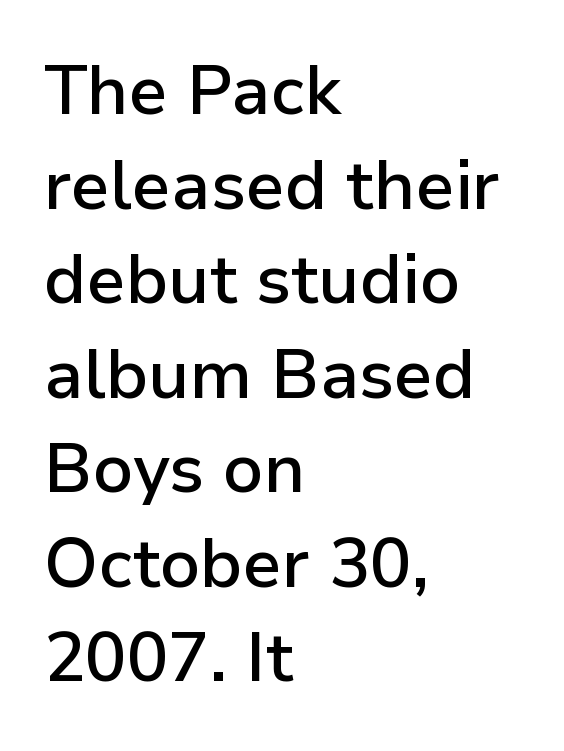
{"serif": "no", "italic": "no", "bold": "semi", "weight": "semibold", "width": "normal", "stroke_contrast": "low", "x_height": "medium", "monospaced": "no", "underline": "no", "align": "left", "line_spacing": "normal", "line_spacing_ratio": 1.37, "letter_spacing": "normal", "letter_spacing_em": 0.0, "glyph_px": 69}
